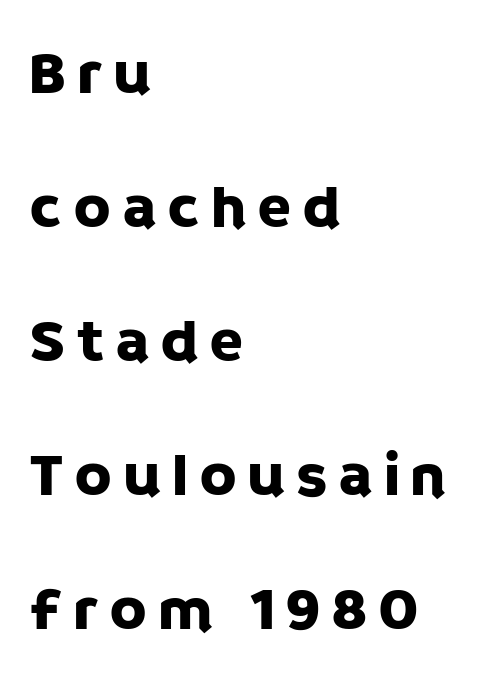
Q: Is the text italic (slanted)? A: No, it is upright.
Q: Is the typeface a serif or a sans-serif typeface? A: Sans-serif.
Q: Is the text underlined? A: No.
Q: How is the paragraph aligned? A: Left-aligned.
Q: Is the spacing between lines tight, normal or loose? A: Loose.
Q: Width (condensed, normal, or wide)? A: Normal.
Q: Stroke contrast? A: Low.
Q: x-height? A: Large.
Q: Monospaced? A: No.
